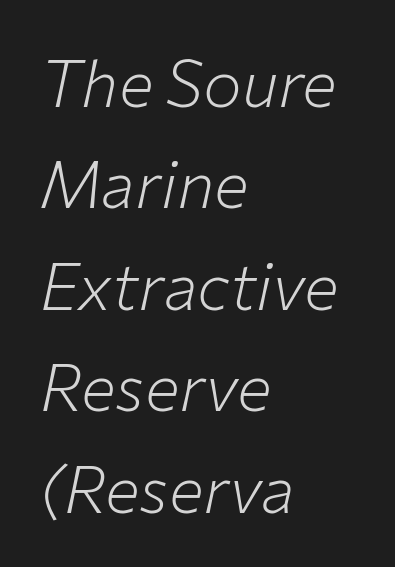
{"italic": "yes", "lean": "right", "slant_degrees": 12, "bold": "no", "weight": "light", "width": "normal", "stroke_contrast": "low", "x_height": "medium", "monospaced": "no", "underline": "no", "align": "left", "line_spacing": "normal", "line_spacing_ratio": 1.56, "letter_spacing": "normal", "letter_spacing_em": 0.0, "glyph_px": 65}
